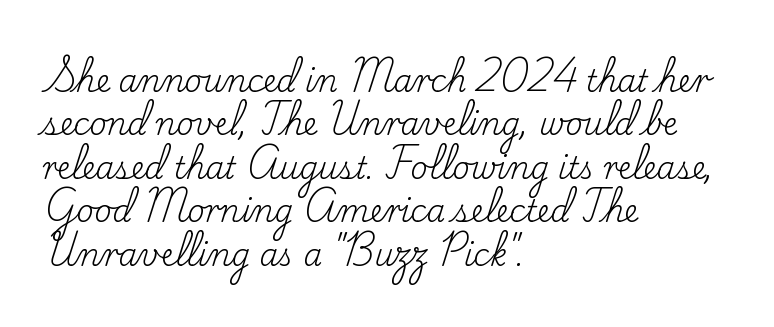
The image shows 30 px regular-weight serif type; set left-aligned, normal line spacing (1.45x), normal letter spacing, not underlined; low stroke contrast and a small x-height.
